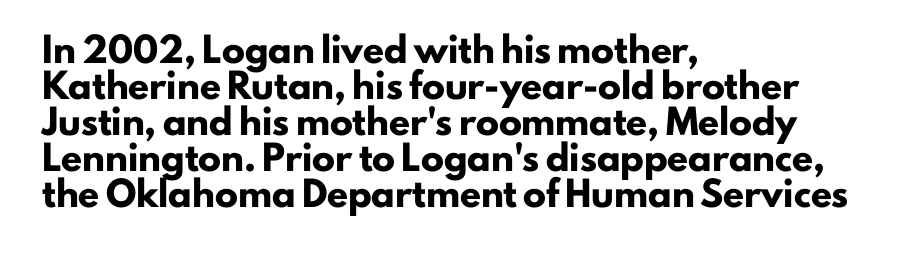
The image shows 23 px bold type, upright; set left-aligned, normal line spacing (1.56x), normal letter spacing, not underlined.
